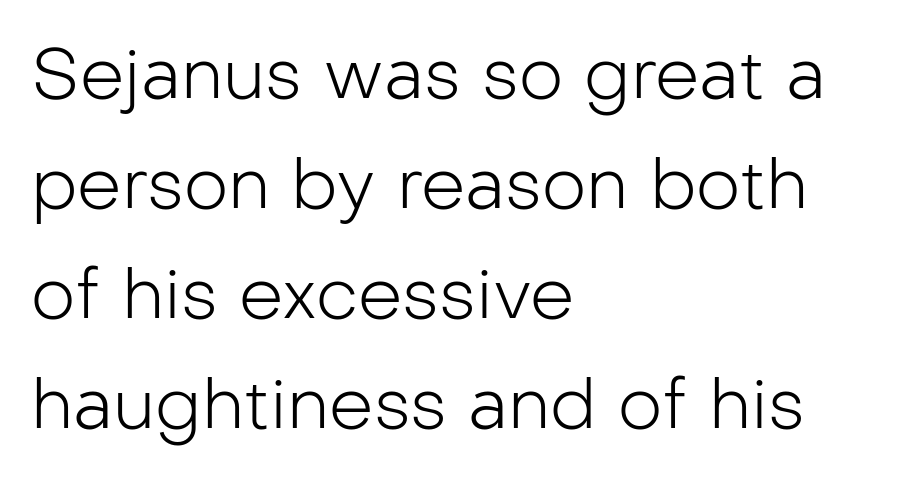
{"serif": "no", "italic": "no", "bold": "no", "weight": "light", "width": "normal", "stroke_contrast": "low", "x_height": "medium", "monospaced": "no", "underline": "no", "align": "left", "line_spacing": "normal", "line_spacing_ratio": 1.57, "letter_spacing": "normal", "letter_spacing_em": 0.0, "glyph_px": 70}
